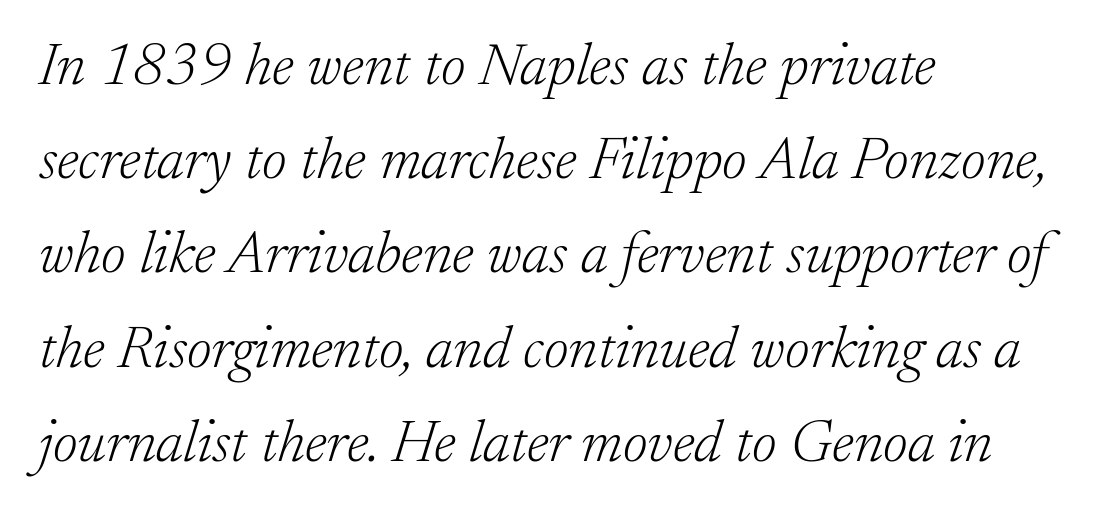
{"serif": "yes", "italic": "yes", "lean": "right", "slant_degrees": 17, "bold": "no", "weight": "light", "width": "normal", "stroke_contrast": "low", "x_height": "small", "monospaced": "no", "underline": "no", "align": "left", "line_spacing": "normal", "line_spacing_ratio": 1.57, "letter_spacing": "normal", "letter_spacing_em": 0.0, "glyph_px": 60}
